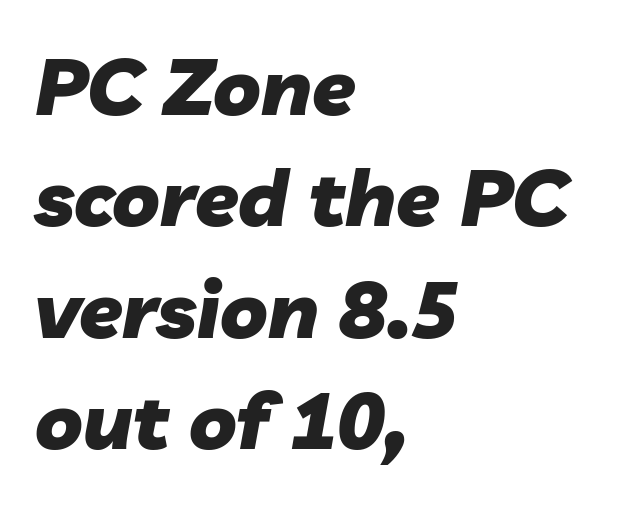
The image shows 79 px heavy type, italic (leaning right); set left-aligned, normal line spacing (1.41x), normal letter spacing, not underlined; low stroke contrast and a medium x-height.
